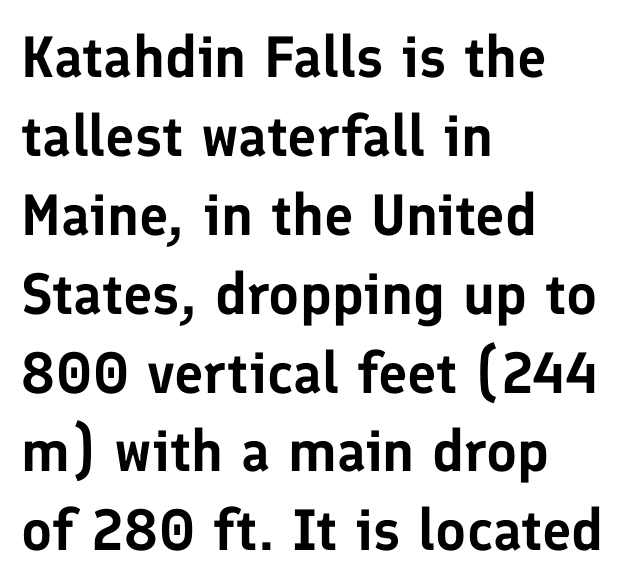
{"serif": "no", "italic": "no", "width": "normal", "stroke_contrast": "low", "x_height": "medium", "monospaced": "no", "underline": "no", "align": "left", "line_spacing": "normal", "line_spacing_ratio": 1.36, "letter_spacing": "normal", "letter_spacing_em": 0.0, "glyph_px": 58}
